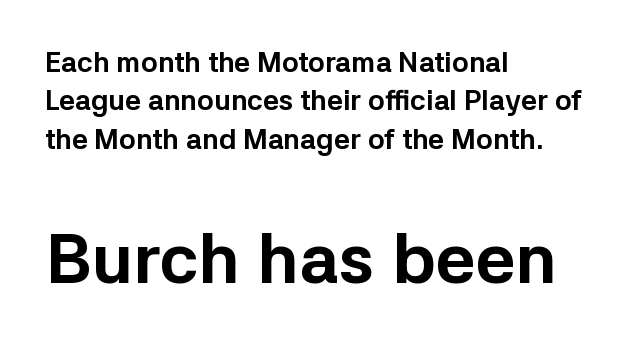
{"serif": "no", "italic": "no", "bold": "yes", "weight": "bold", "width": "normal", "stroke_contrast": "low", "x_height": "medium", "monospaced": "no", "underline": "no", "align": "left", "line_spacing": "normal", "line_spacing_ratio": 1.37, "letter_spacing": "normal", "letter_spacing_em": 0.0, "larger_block": "second", "size_ratio": 2.5, "glyph_px": 70}
